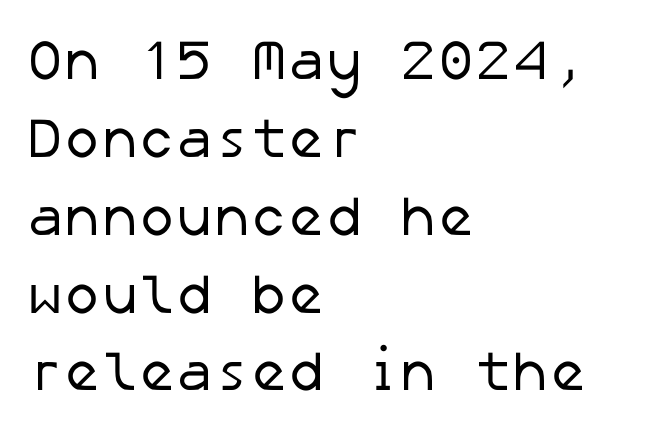
{"serif": "no", "bold": "no", "weight": "regular", "width": "normal", "stroke_contrast": "low", "x_height": "medium", "underline": "no", "align": "left", "line_spacing": "normal", "line_spacing_ratio": 1.39, "letter_spacing": "normal", "letter_spacing_em": 0.0, "glyph_px": 56}
